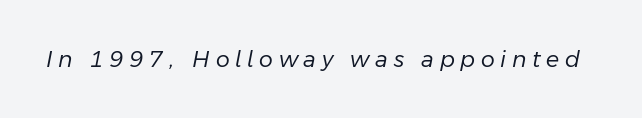
Q: Is the text bold? A: No.
Q: Is the text italic (slanted)? A: Yes, it leans right by about 11 degrees.
Q: Is the text underlined? A: No.
Q: Is the spacing between letters normal or unusually wide? A: Unusually wide.
